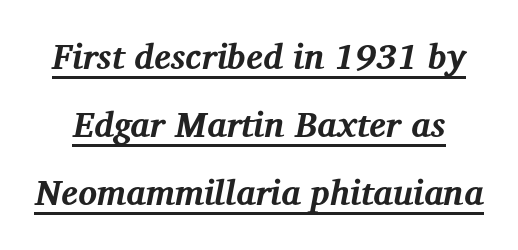
{"serif": "yes", "italic": "yes", "lean": "right", "slant_degrees": 12, "bold": "yes", "weight": "bold", "width": "normal", "stroke_contrast": "medium", "x_height": "medium", "monospaced": "no", "underline": "yes", "line_spacing": "loose", "line_spacing_ratio": 1.95, "letter_spacing": "normal", "letter_spacing_em": 0.0, "glyph_px": 35}
